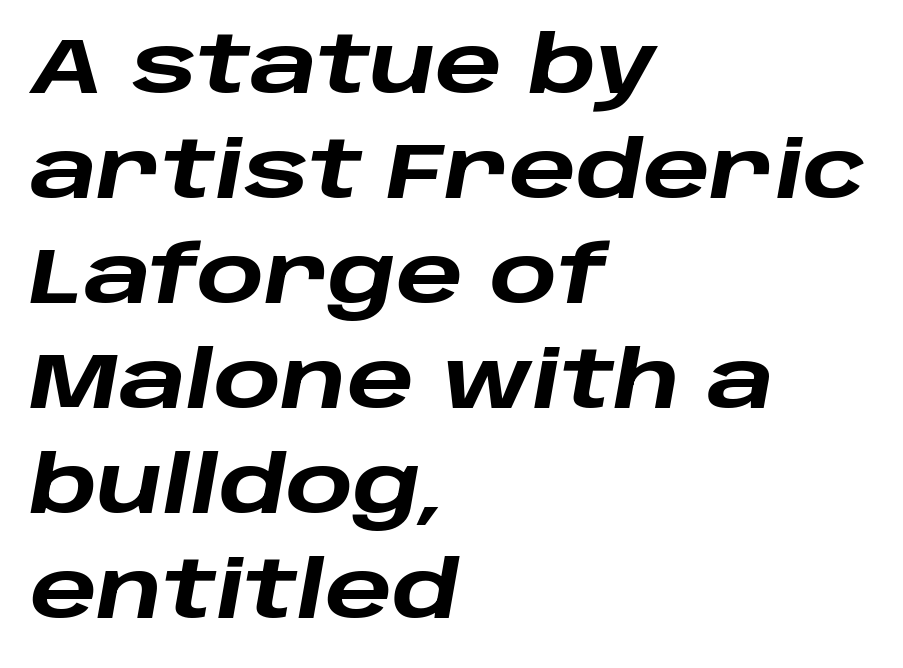
{"italic": "yes", "lean": "right", "slant_degrees": 10, "bold": "yes", "weight": "heavy", "width": "wide", "stroke_contrast": "low", "x_height": "large", "monospaced": "no", "underline": "no", "align": "left", "line_spacing": "normal", "line_spacing_ratio": 1.33, "letter_spacing": "normal", "letter_spacing_em": 0.0, "glyph_px": 79}
